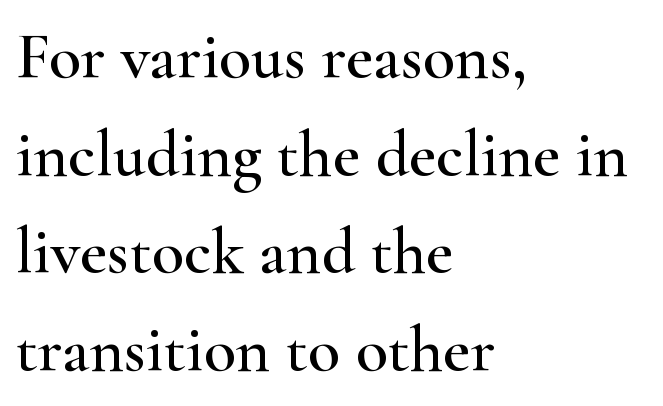
The image shows 66 px wide serif type, upright; set left-aligned, normal line spacing (1.48x), normal letter spacing, not underlined; high stroke contrast and a small x-height.
